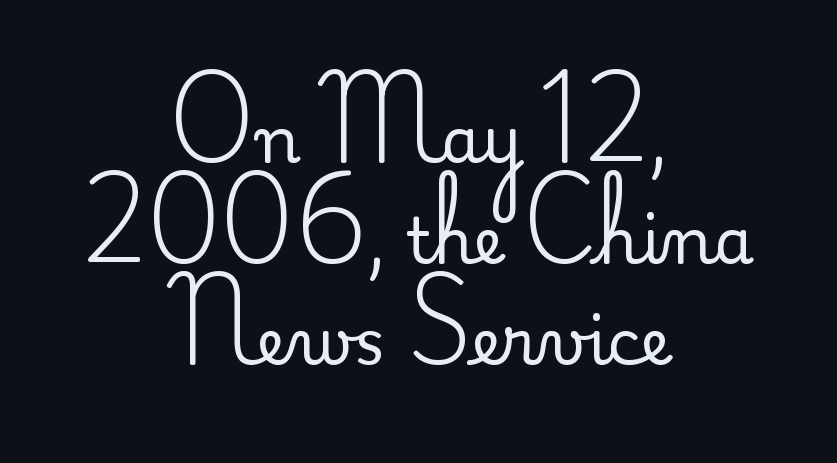
The image shows 64 px serif type, upright; set centered, normal line spacing (1.58x), normal letter spacing, not underlined; medium stroke contrast and a small x-height.
